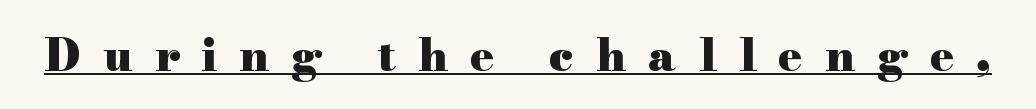
{"serif": "yes", "italic": "no", "bold": "yes", "weight": "heavy", "width": "wide", "stroke_contrast": "high", "x_height": "small", "monospaced": "no", "underline": "yes", "letter_spacing": "wide", "letter_spacing_em": 0.49, "glyph_px": 45}
